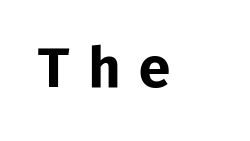
Caption: bold face, heavy strokes. Letter spacing: wide. Tall strokes in this sample are plumb rather than angled. Do the characters align in a grid? Yes, the font is monospaced. Honestly, there is no underline to notice here at all.
